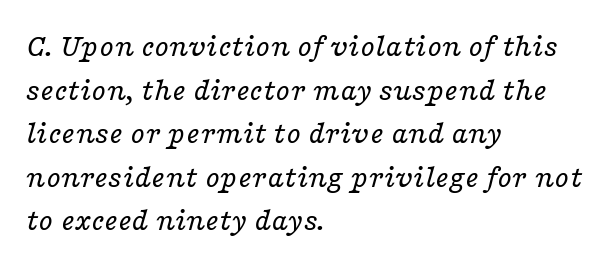
{"serif": "yes", "italic": "yes", "lean": "right", "slant_degrees": 16, "bold": "no", "weight": "regular", "width": "wide", "stroke_contrast": "low", "x_height": "medium", "monospaced": "no", "underline": "no", "align": "left", "line_spacing": "normal", "line_spacing_ratio": 1.32, "letter_spacing": "normal", "letter_spacing_em": 0.0, "glyph_px": 33}
